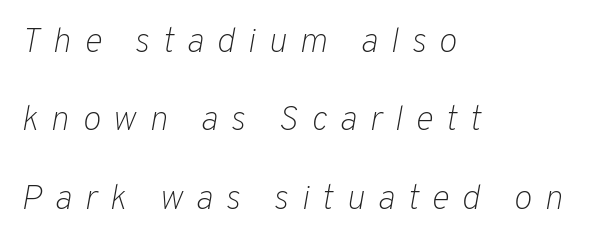
The image shows 35 px light type, italic (leaning right); set left-aligned, loose line spacing (2.24x), unusually wide letter spacing (+0.36 em), not underlined; low stroke contrast and a medium x-height.
